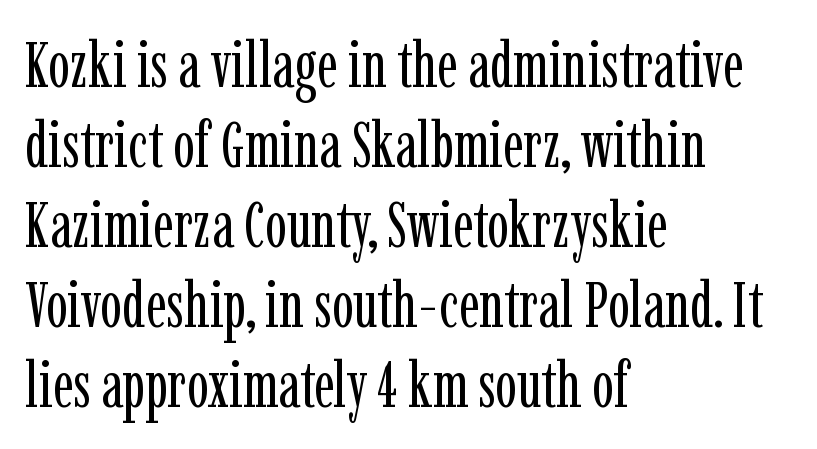
Q: Is the text bold? A: No.
Q: Is the text italic (slanted)? A: No, it is upright.
Q: Is the typeface a serif or a sans-serif typeface? A: Serif.
Q: Is the text underlined? A: No.
Q: How is the paragraph aligned? A: Left-aligned.
Q: Is the spacing between letters normal or unusually wide? A: Normal.
Q: Width (condensed, normal, or wide)? A: Condensed.
Q: Stroke contrast? A: Low.
Q: x-height? A: Medium.
Q: Monospaced? A: No.
